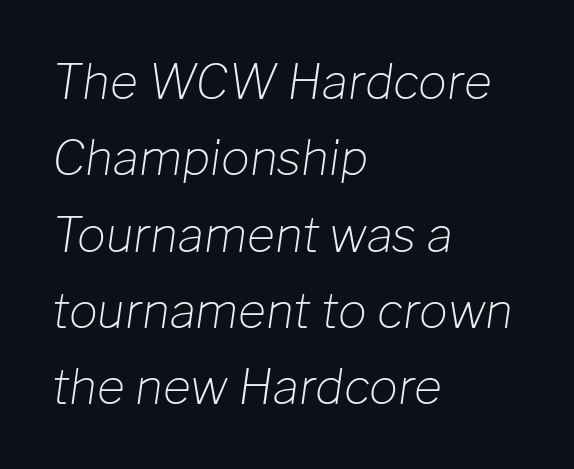
Q: Is the text bold? A: No.
Q: Is the text italic (slanted)? A: Yes, it leans right by about 8 degrees.
Q: Is the text underlined? A: No.
Q: How is the paragraph aligned? A: Left-aligned.
Q: Is the spacing between letters normal or unusually wide? A: Normal.
Q: Is the spacing between lines tight, normal or loose? A: Normal.
Q: Width (condensed, normal, or wide)? A: Normal.
Q: Stroke contrast? A: Low.
Q: x-height? A: Medium.
Q: Monospaced? A: No.
